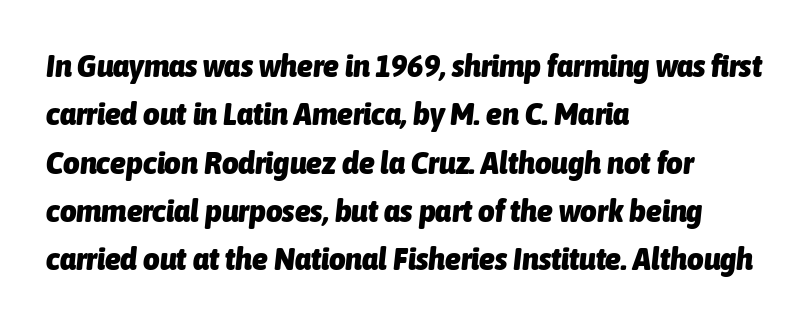
The rendering applies a slant to the glyphs. The line texture is even and compact thanks to regular tracking. The specimen omits any rule beneath the text block's lines. Looks like regular typesetting: each glyph gets only the width it needs. Leading matches the norm, producing a regular column. The sample has been set heavy, in full bold.
